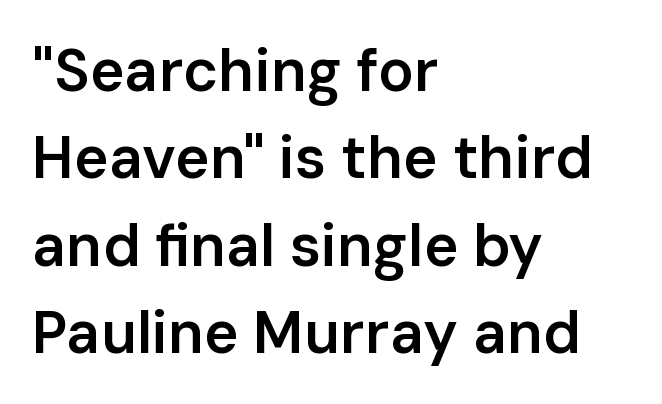
The image shows 59 px semibold sans-serif type, upright; set left-aligned, normal line spacing (1.48x), normal letter spacing, not underlined; low stroke contrast and a medium x-height.
